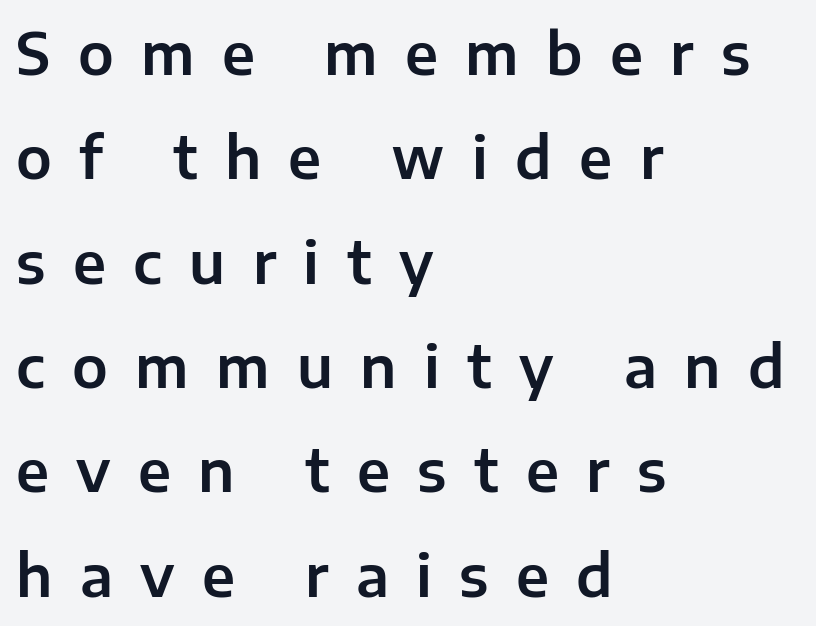
The image shows 57 px sans-serif type, upright; set left-aligned, line spacing 1.83x, unusually wide letter spacing (+0.48 em), not underlined; low stroke contrast and a medium x-height.
